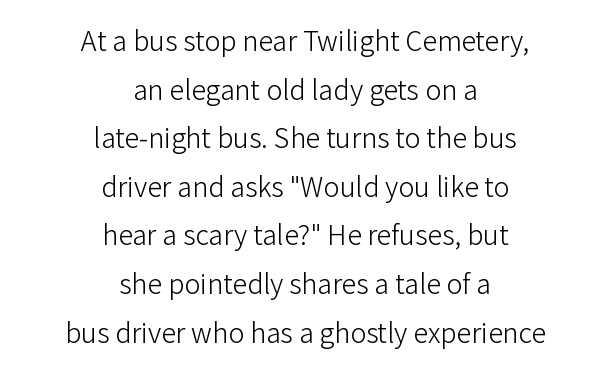
Q: Is the text bold? A: No.
Q: Is the text italic (slanted)? A: No, it is upright.
Q: Is the text underlined? A: No.
Q: How is the paragraph aligned? A: Centered.
Q: Is the spacing between letters normal or unusually wide? A: Normal.
